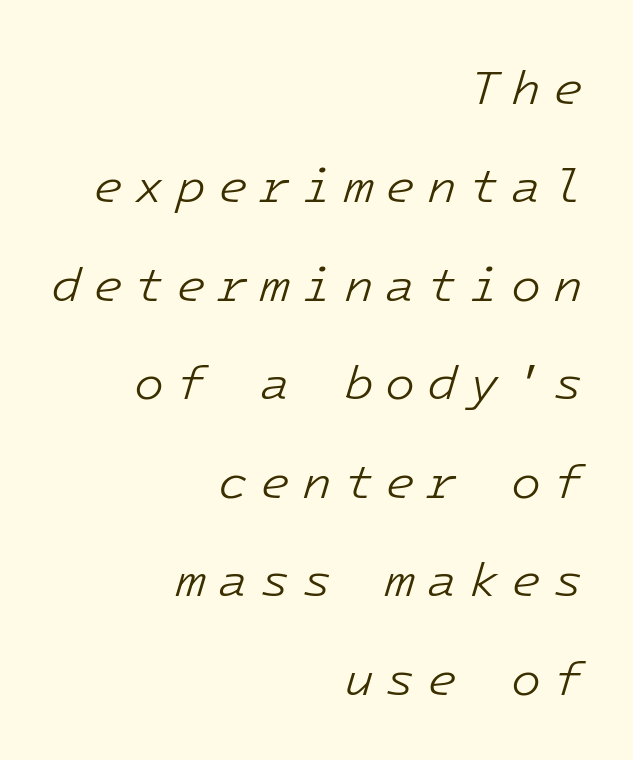
Q: Is the text bold? A: No.
Q: Is the text italic (slanted)? A: Yes, it leans right by about 16 degrees.
Q: Is the text underlined? A: No.
Q: How is the paragraph aligned? A: Right-aligned.
Q: Is the spacing between letters normal or unusually wide? A: Unusually wide.
Q: Is the spacing between lines tight, normal or loose? A: Loose.
Q: Width (condensed, normal, or wide)? A: Normal.
Q: Stroke contrast? A: Low.
Q: x-height? A: Medium.
Q: Monospaced? A: Yes.
